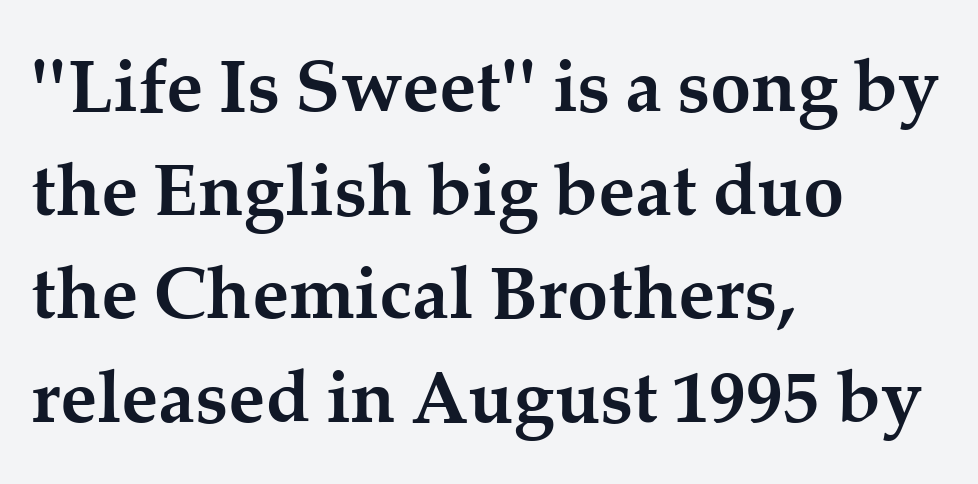
The image shows 74 px semibold serif type, upright; set left-aligned, normal line spacing (1.4x), normal letter spacing, not underlined; medium stroke contrast and a medium x-height.
